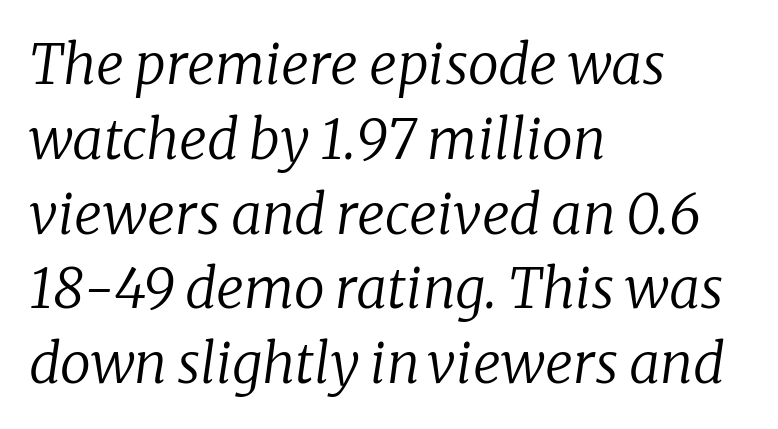
Q: Is the text bold? A: No.
Q: Is the text italic (slanted)? A: Yes, it leans right by about 8 degrees.
Q: Is the typeface a serif or a sans-serif typeface? A: Serif.
Q: Is the text underlined? A: No.
Q: How is the paragraph aligned? A: Left-aligned.
Q: Is the spacing between letters normal or unusually wide? A: Normal.
Q: Is the spacing between lines tight, normal or loose? A: Normal.
Q: Width (condensed, normal, or wide)? A: Normal.
Q: Stroke contrast? A: Low.
Q: x-height? A: Medium.
Q: Monospaced? A: No.
